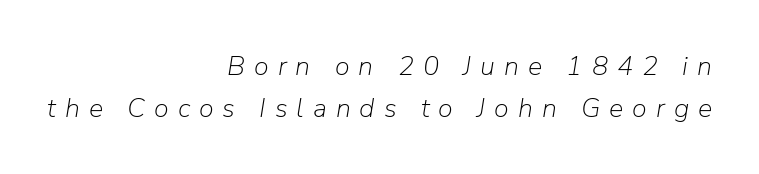
{"italic": "yes", "lean": "right", "slant_degrees": 9, "bold": "no", "underline": "no", "align": "right", "line_spacing": "normal", "line_spacing_ratio": 1.54, "letter_spacing": "wide", "letter_spacing_em": 0.33, "glyph_px": 27}
